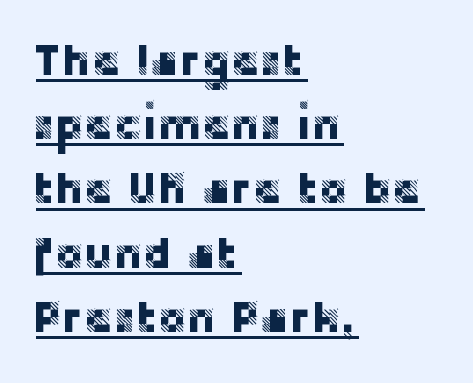
The image shows 44 px sans-serif type, upright; set left-aligned, normal line spacing (1.46x), normal letter spacing, underlined; low stroke contrast and a large x-height.
